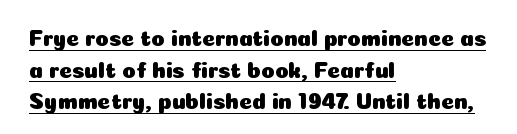
{"italic": "no", "underline": "yes", "align": "left", "line_spacing": "normal", "line_spacing_ratio": 1.44, "letter_spacing": "normal", "letter_spacing_em": 0.0, "glyph_px": 22}
